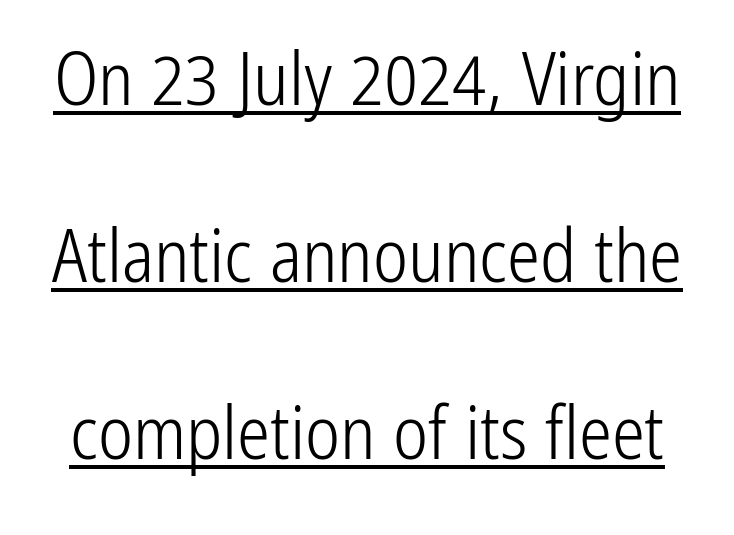
{"serif": "no", "italic": "no", "bold": "no", "weight": "light", "width": "condensed", "stroke_contrast": "low", "x_height": "medium", "monospaced": "no", "underline": "yes", "line_spacing": "loose", "line_spacing_ratio": 2.39, "letter_spacing": "normal", "letter_spacing_em": 0.0, "glyph_px": 74}
